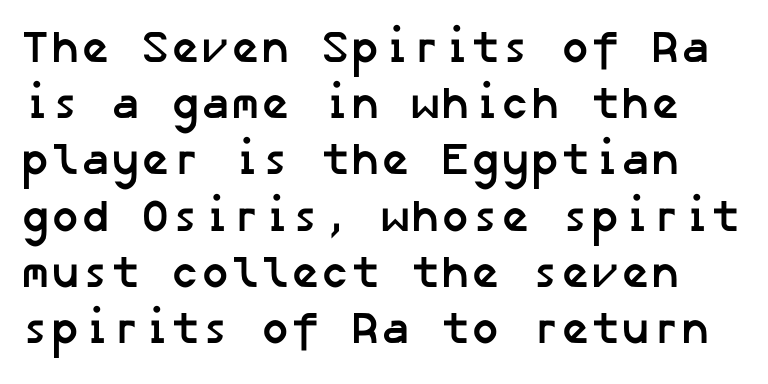
The image shows 45 px semibold sans-serif type; set normal line spacing (1.25x), normal letter spacing, not underlined; low stroke contrast and a medium x-height.
